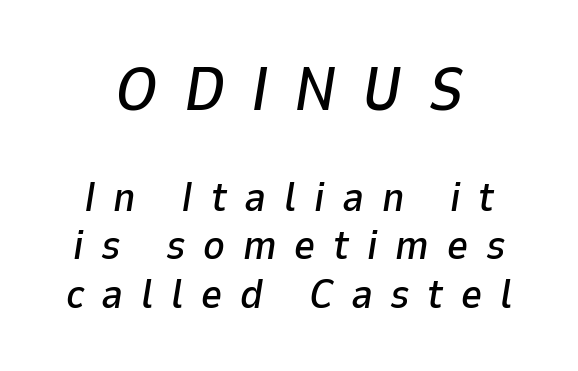
The image shows 61 px text type, italic (leaning right); set line spacing 1.18x, unusually wide letter spacing (+0.43 em), not underlined; the first (top) block is 1.49x larger; low stroke contrast and a medium x-height.
